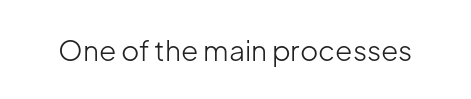
Q: Is the text bold? A: No.
Q: Is the text italic (slanted)? A: No, it is upright.
Q: Is the typeface a serif or a sans-serif typeface? A: Sans-serif.
Q: Is the text underlined? A: No.
Q: Is the spacing between letters normal or unusually wide? A: Normal.
Q: Width (condensed, normal, or wide)? A: Normal.
Q: Stroke contrast? A: Low.
Q: x-height? A: Medium.
Q: Monospaced? A: No.
